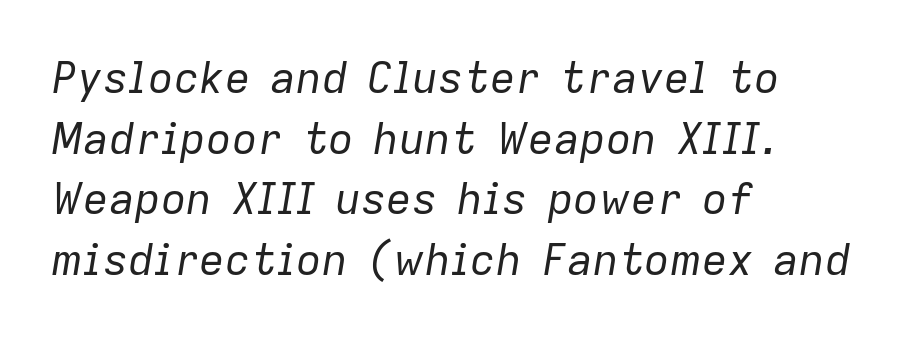
{"italic": "yes", "lean": "right", "slant_degrees": 9, "bold": "no", "weight": "regular", "width": "normal", "stroke_contrast": "low", "x_height": "medium", "monospaced": "no", "underline": "no", "align": "left", "line_spacing": "normal", "line_spacing_ratio": 1.41, "letter_spacing": "normal", "letter_spacing_em": 0.0, "glyph_px": 43}
